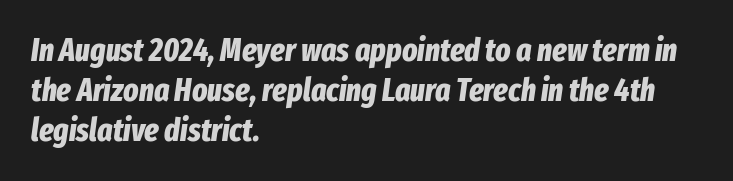
{"italic": "yes", "lean": "right", "slant_degrees": 8, "bold": "yes", "weight": "bold", "width": "condensed", "stroke_contrast": "low", "x_height": "medium", "monospaced": "no", "underline": "no", "align": "left", "line_spacing": "normal", "line_spacing_ratio": 1.25, "letter_spacing": "normal", "letter_spacing_em": 0.0, "glyph_px": 32}
